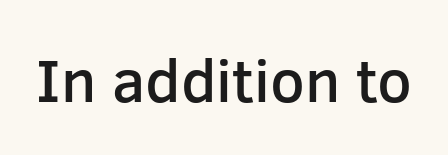
The image shows 61 px semibold sans-serif type, upright; set normal letter spacing, not underlined; low stroke contrast and a medium x-height.
